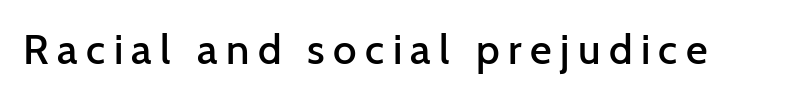
{"serif": "no", "italic": "no", "bold": "semi", "weight": "semibold", "width": "normal", "stroke_contrast": "low", "x_height": "medium", "monospaced": "no", "underline": "no", "letter_spacing": "wide", "letter_spacing_em": 0.2, "glyph_px": 42}
